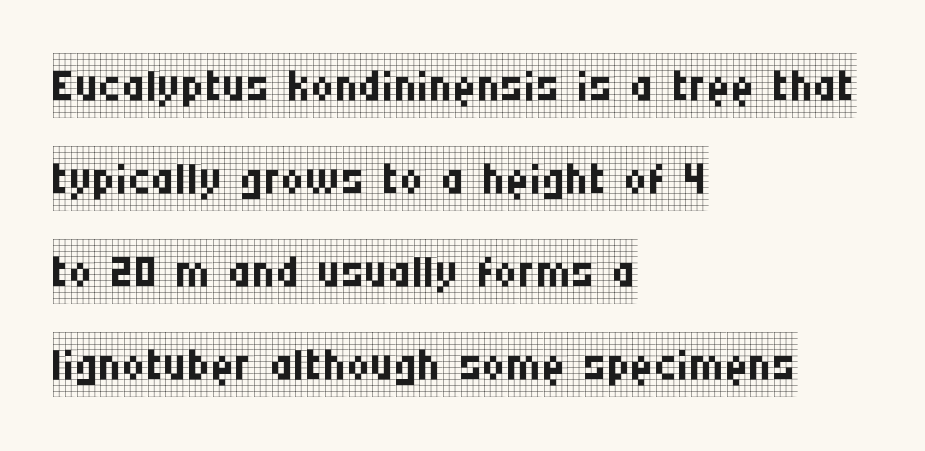
{"serif": "yes", "italic": "no", "bold": "no", "weight": "regular", "width": "condensed", "stroke_contrast": "low", "x_height": "large", "monospaced": "no", "underline": "no", "align": "left", "line_spacing": "normal", "line_spacing_ratio": 1.43, "letter_spacing": "normal", "letter_spacing_em": 0.0, "glyph_px": 65}
